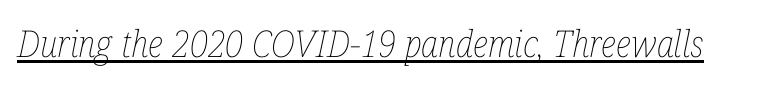
The image shows 37 px thin, condensed type, italic (leaning right); set normal letter spacing, underlined; low stroke contrast and a medium x-height.
